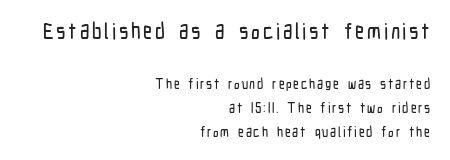
Is the block centered? No — it sits flush against the right margin. Check the space under the baseline: it is left empty. It's the straight-up-and-down kind of type. Larger block? The one above; the one below is distinctly smaller.
